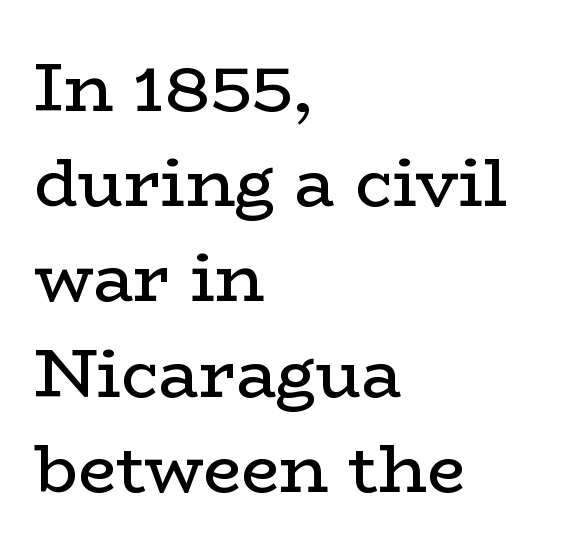
Q: Is the text bold? A: No.
Q: Is the text italic (slanted)? A: No, it is upright.
Q: Is the typeface a serif or a sans-serif typeface? A: Serif.
Q: Is the text underlined? A: No.
Q: How is the paragraph aligned? A: Left-aligned.
Q: Is the spacing between letters normal or unusually wide? A: Normal.
Q: Is the spacing between lines tight, normal or loose? A: Normal.
Q: Width (condensed, normal, or wide)? A: Wide.
Q: Stroke contrast? A: Low.
Q: x-height? A: Medium.
Q: Monospaced? A: No.
